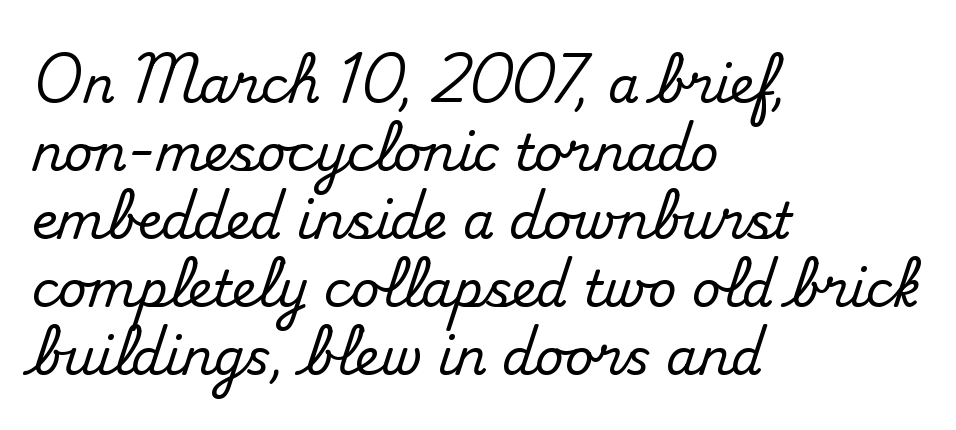
Q: Is the text italic (slanted)? A: Yes.
Q: Is the typeface a serif or a sans-serif typeface? A: Serif.
Q: Is the text underlined? A: No.
Q: How is the paragraph aligned? A: Left-aligned.
Q: Is the spacing between letters normal or unusually wide? A: Normal.
Q: Is the spacing between lines tight, normal or loose? A: Normal.
Q: Width (condensed, normal, or wide)? A: Normal.
Q: Stroke contrast? A: Medium.
Q: x-height? A: Small.
Q: Monospaced? A: No.
